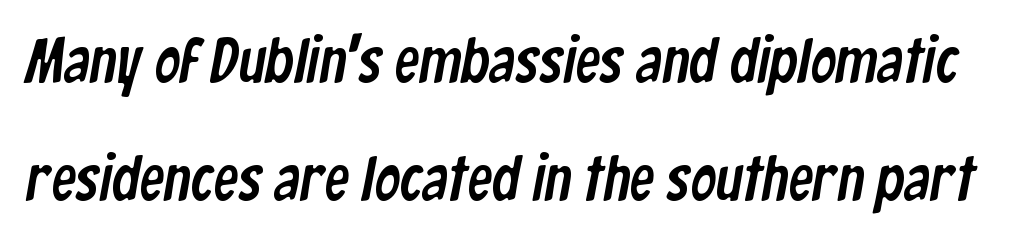
{"serif": "no", "width": "condensed", "stroke_contrast": "low", "x_height": "medium", "monospaced": "no", "underline": "no", "line_spacing_ratio": 1.87, "letter_spacing": "normal", "letter_spacing_em": 0.0, "glyph_px": 63}
